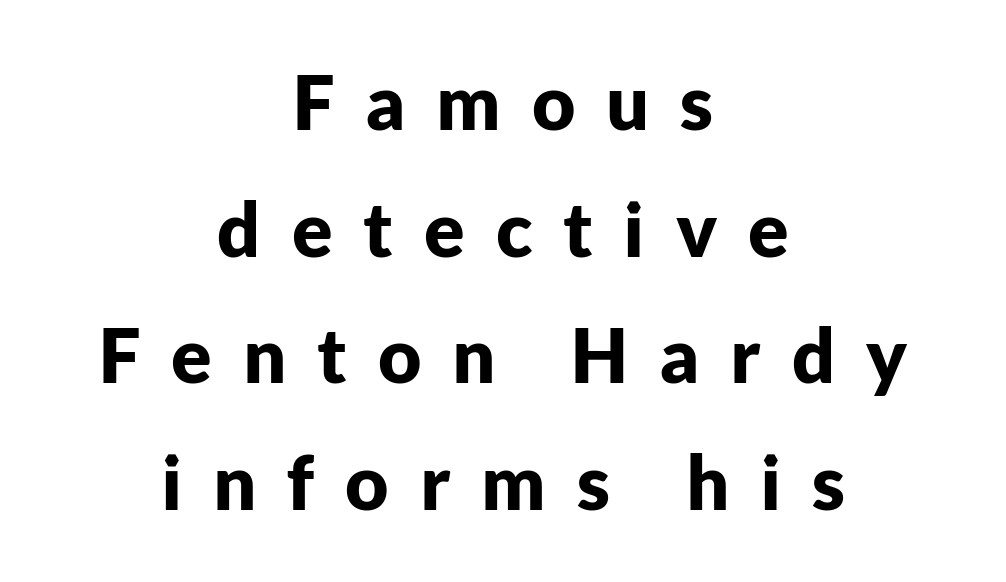
This sample keeps an unexceptional amount of space between lines. You'd pick this weight for a headline — it's a proper bold. Just letters on the line, the space beneath them empty. The rendering uses natural spacing where letterforms have individual widths.
